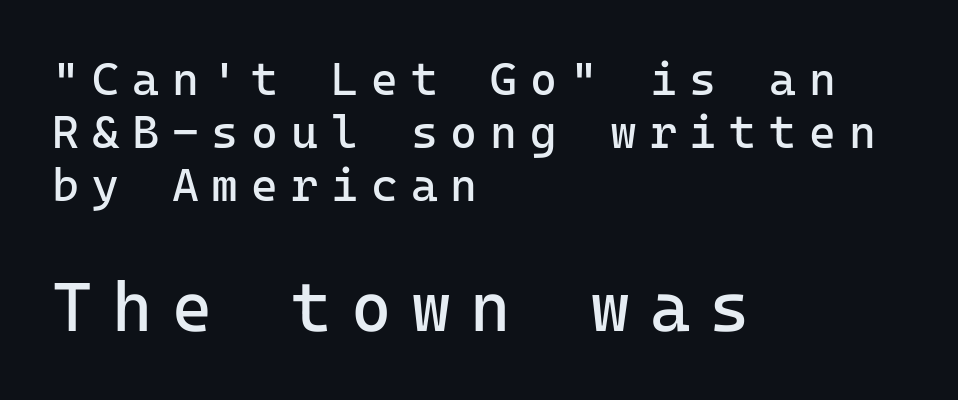
The image shows 69 px regular-weight sans-serif type, upright, monospaced; set left-aligned, tight line spacing (1.15x), unusually wide letter spacing (+0.28 em), not underlined; the second (bottom) block is 1.5x larger; low stroke contrast and a medium x-height.
